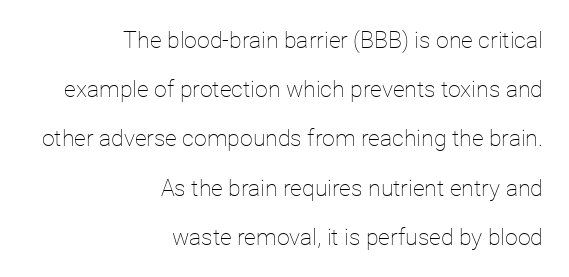
Descender tails drop into unmarked territory. Tall strokes in this sample are plumb rather than angled. Compared with a flush-left layout, this one pins lines to the opposite, right side. Does the leading feel generous? Absolutely, it's lavish.
